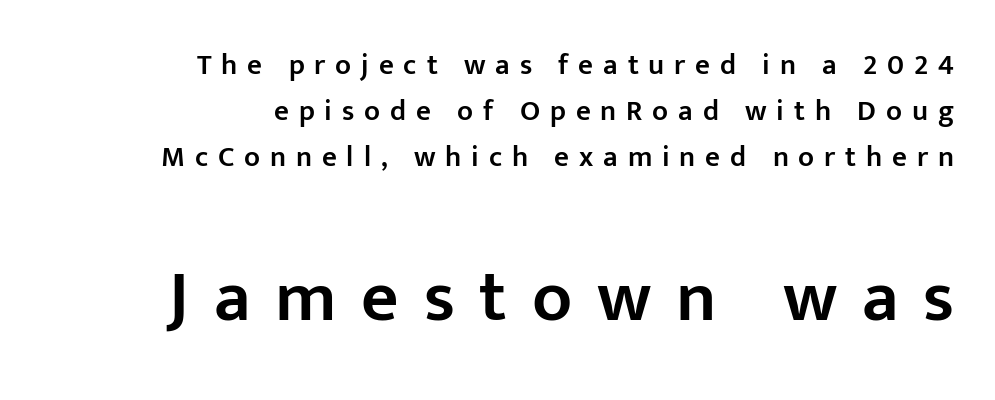
The image shows 73 px semibold sans-serif type, upright; set right-aligned, normal line spacing (1.58x), unusually wide letter spacing (+0.34 em), not underlined; the second (bottom) block is 2.52x larger; low stroke contrast and a medium x-height.
